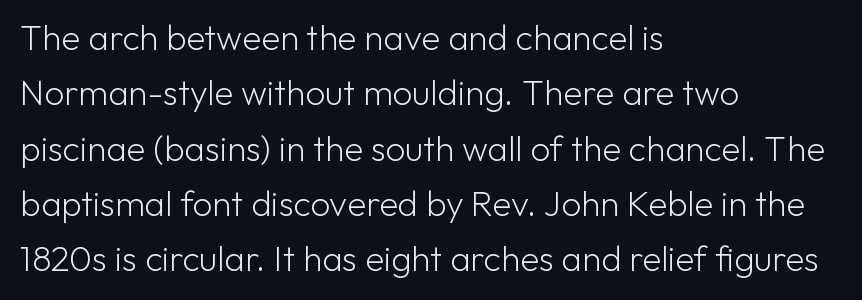
Each word holds together tightly as a unit, with standard inter-letter gaps. No heavy texture on the line: the type isn't bold. Nope, no serifs anywhere on these letters. This block has exactly the height ordinary leading produces. You could not count columns in this text — the font is proportionally spaced.
